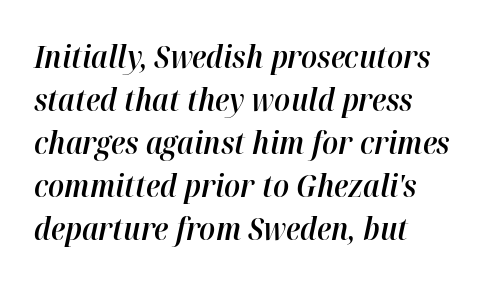
Q: Is the text bold? A: Semi-bold.
Q: Is the text italic (slanted)? A: Yes, it leans right by about 12 degrees.
Q: Is the text underlined? A: No.
Q: How is the paragraph aligned? A: Left-aligned.
Q: Is the spacing between letters normal or unusually wide? A: Normal.
Q: Is the spacing between lines tight, normal or loose? A: Normal.
Q: Width (condensed, normal, or wide)? A: Normal.
Q: Stroke contrast? A: High.
Q: x-height? A: Medium.
Q: Monospaced? A: No.
